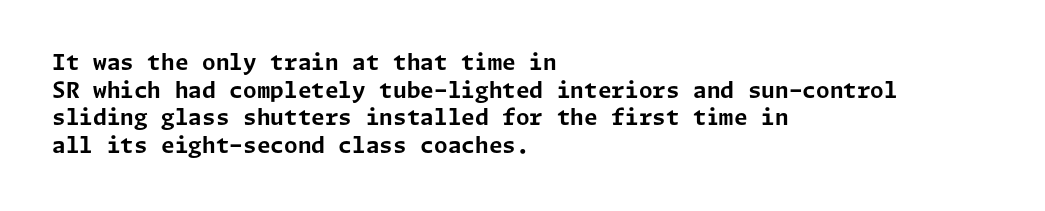
The image shows 22 px bold type, upright; set left-aligned, normal line spacing (1.26x), normal letter spacing, not underlined.
